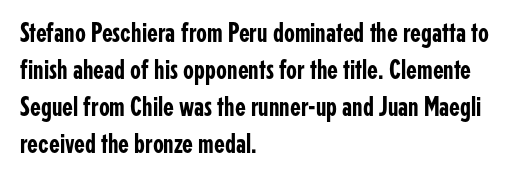
Horizontal alignment here is leftward, the default for most running prose. Every stem runs plumb, perpendicular to the baseline. Vertically, the passage feels balanced, rows spaced as you'd expect. Here the designer chose a conventional face with non-uniform glyph widths. Any mark beneath the type? The region is blank. Characters follow at the spacing the type designer built in.
